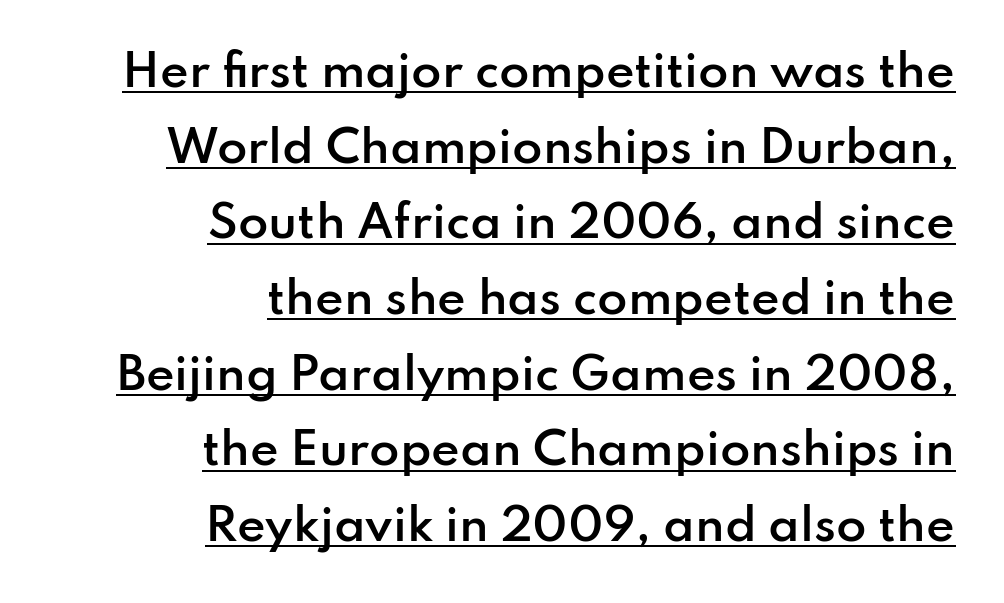
{"serif": "no", "italic": "no", "bold": "semi", "weight": "semibold", "width": "normal", "stroke_contrast": "low", "x_height": "small", "monospaced": "no", "underline": "yes", "align": "right", "line_spacing_ratio": 1.72, "letter_spacing": "normal", "letter_spacing_em": 0.0, "glyph_px": 44}
